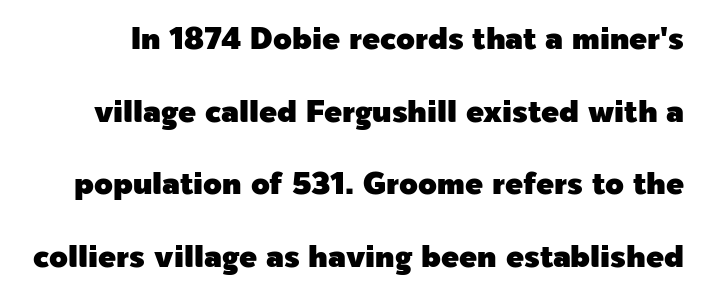
{"serif": "no", "italic": "no", "width": "normal", "x_height": "medium", "monospaced": "no", "underline": "no", "line_spacing": "loose", "line_spacing_ratio": 2.42, "letter_spacing": "normal", "letter_spacing_em": 0.0, "glyph_px": 30}
